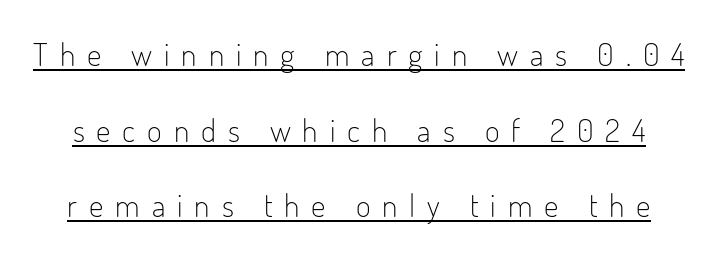
Line spacing here is loose. These lines have a slow, spaced-out rhythm from letter to letter. Unlike a traditional serif, this face leaves its strokes unadorned. This rendering features underlined lettering. The characters are drawn with everyday or finer stroke widths.
